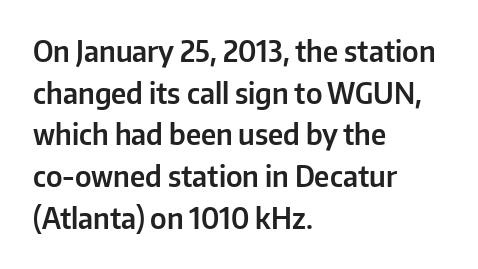
Q: Is the text italic (slanted)? A: No, it is upright.
Q: Is the typeface a serif or a sans-serif typeface? A: Sans-serif.
Q: Is the text underlined? A: No.
Q: How is the paragraph aligned? A: Left-aligned.
Q: Is the spacing between letters normal or unusually wide? A: Normal.
Q: Is the spacing between lines tight, normal or loose? A: Normal.
Q: Width (condensed, normal, or wide)? A: Normal.
Q: Stroke contrast? A: Low.
Q: x-height? A: Medium.
Q: Monospaced? A: No.
